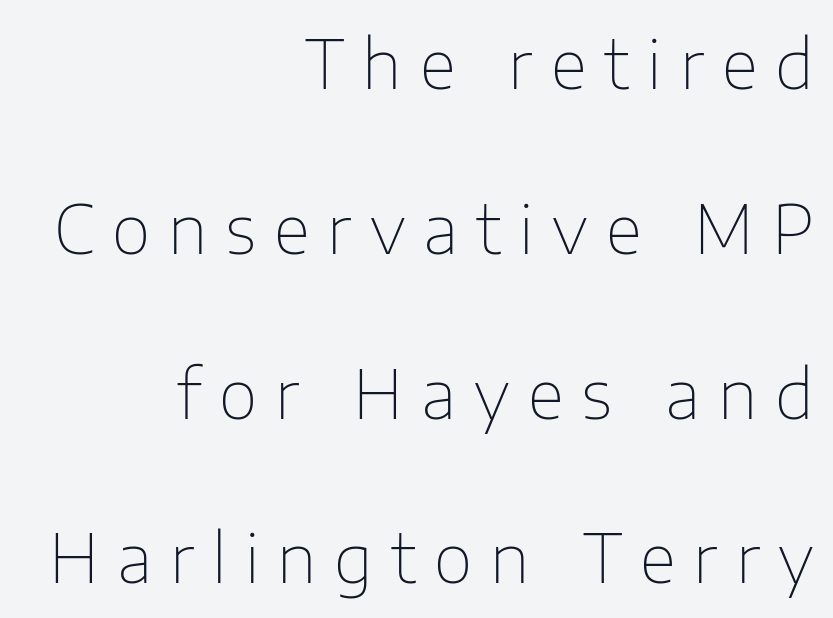
{"serif": "no", "italic": "no", "bold": "no", "weight": "thin", "width": "normal", "stroke_contrast": "low", "x_height": "medium", "monospaced": "no", "underline": "no", "align": "right", "line_spacing": "loose", "line_spacing_ratio": 2.46, "letter_spacing": "wide", "letter_spacing_em": 0.27, "glyph_px": 67}
